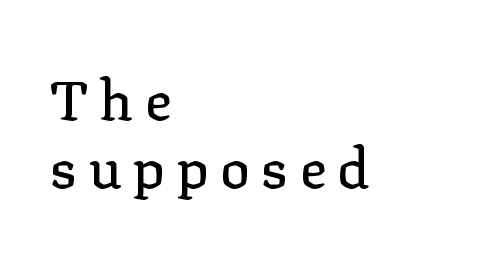
Unmarked baselines from the first word to the last. The horizontal fit of the characters is loose and conspicuously gappy. Is this a fixed-width face? No — the glyphs have proportional, varying widths. Does the type have serifs? Yes, each stem ends in a small foot. Typeset ragged right — the left edge is the straight one. You can tell it's not italic because the verticals are truly vertical.
